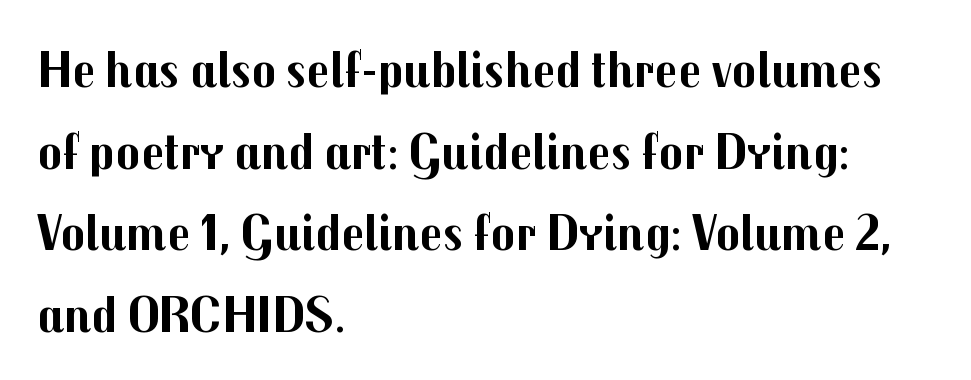
Is the type bold? Yes — the strokes are clearly thick and heavy. This rendering leaves character spacing at its baseline value. Vertical spacing — default. Short and long lines alike share a common starting point at left. The glyphs are unaccompanied by any horizontal stroke below them. This sample has the flowing, uneven cadence of proportional lettering.
